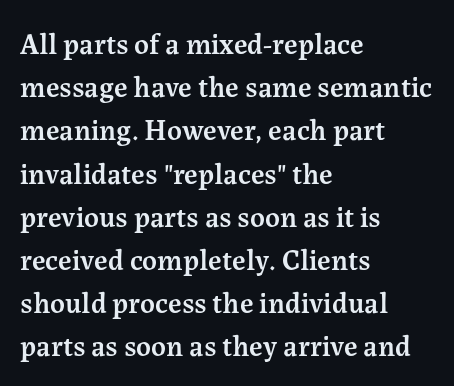
The image shows 29 px semibold serif type, upright; set left-aligned, normal line spacing (1.49x), normal letter spacing, not underlined; medium stroke contrast and a medium x-height.
